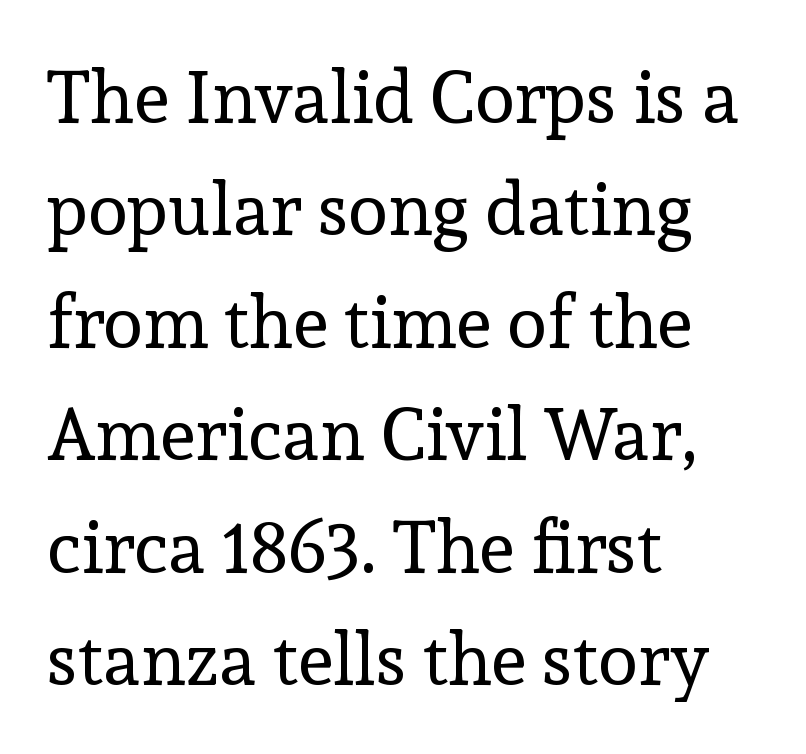
Q: Is the text bold? A: No.
Q: Is the text italic (slanted)? A: No, it is upright.
Q: Is the typeface a serif or a sans-serif typeface? A: Serif.
Q: Is the text underlined? A: No.
Q: How is the paragraph aligned? A: Left-aligned.
Q: Is the spacing between letters normal or unusually wide? A: Normal.
Q: Is the spacing between lines tight, normal or loose? A: Normal.
Q: Width (condensed, normal, or wide)? A: Normal.
Q: x-height? A: Medium.
Q: Monospaced? A: No.
